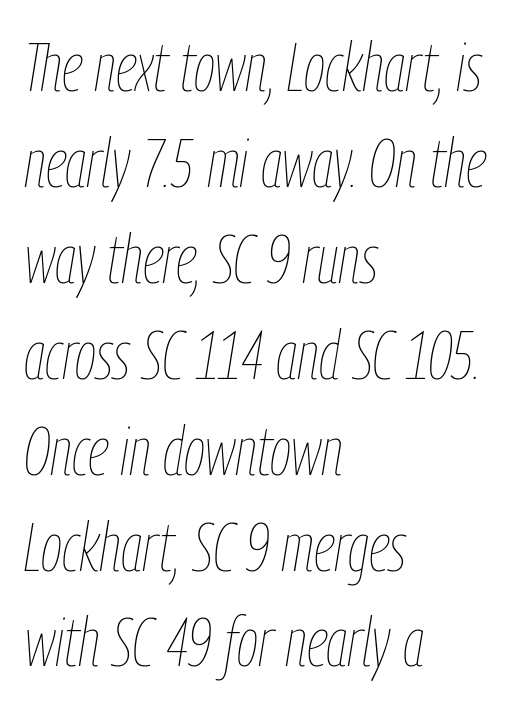
The image shows 69 px thin, condensed type, italic (leaning right); set left-aligned, normal line spacing (1.39x), normal letter spacing, not underlined; low stroke contrast and a medium x-height.
